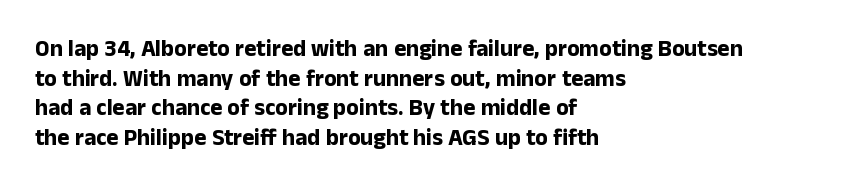
The image shows 23 px bold type, upright; set left-aligned, normal line spacing (1.29x), normal letter spacing, not underlined.
